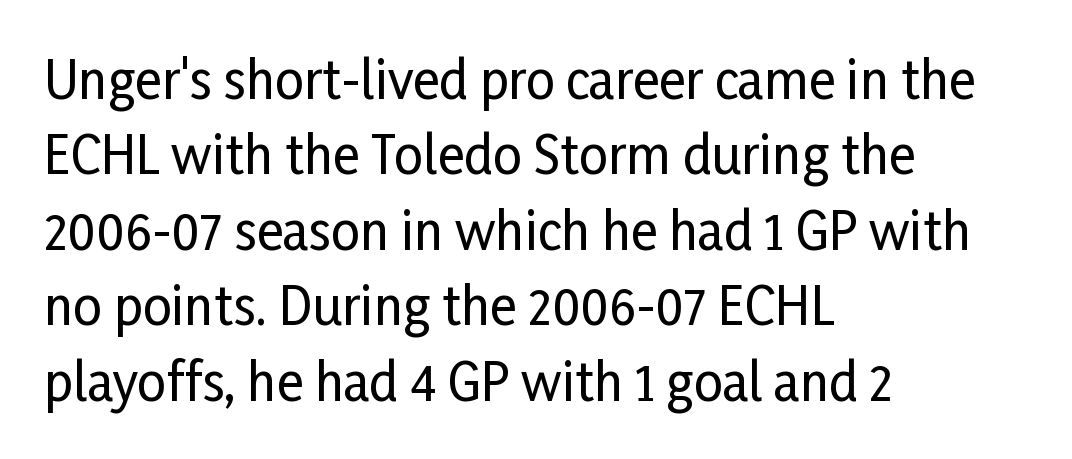
Just letters on the line, the space beneath them empty. The typesetter chose a ragged-right arrangement here. Rendered with straight, roman letterforms. Here the designer chose a conventional face with non-uniform glyph widths. Does the leading feel generous? No, just average.
